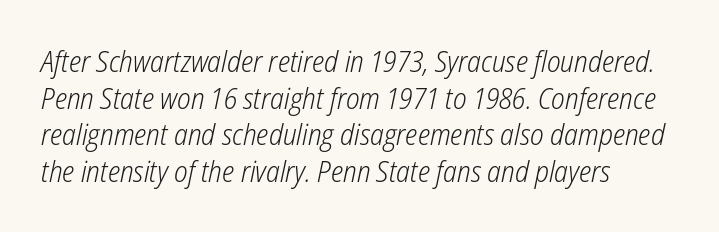
The image shows 29 px light, condensed type, italic (leaning right); set left-aligned, normal line spacing (1.26x), normal letter spacing, not underlined; low stroke contrast and a medium x-height.
